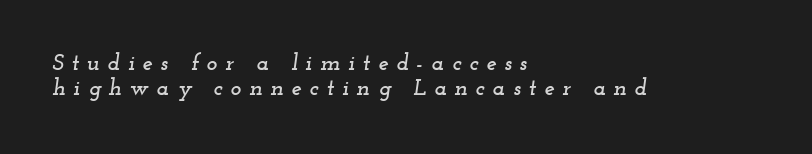
In terms of posture, this sample is oblique. Very little white space separates one row of letters from the next. The passage shown is not underscored anywhere. The paragraph shown leans on its left margin. You could only call the tracking loose — the letters float apart.
